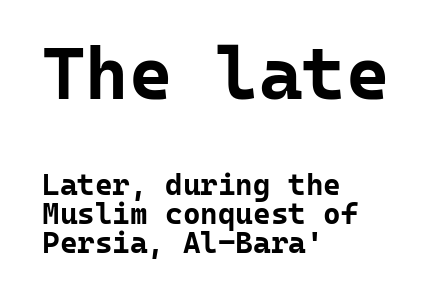
The image shows 74 px bold sans-serif type, upright, monospaced; set left-aligned, tight line spacing (0.96x), normal letter spacing, not underlined; the first (top) block is 2.47x larger; low stroke contrast and a medium x-height.
